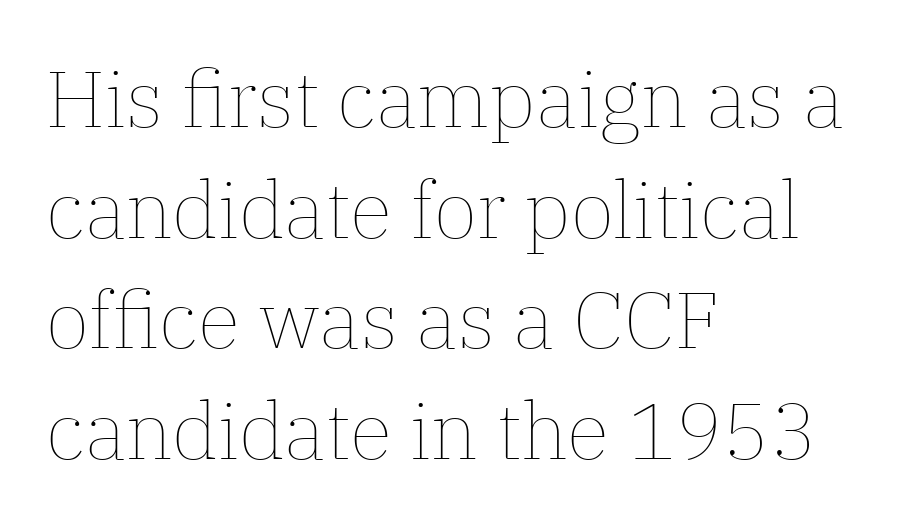
Q: Is the text bold? A: No.
Q: Is the text italic (slanted)? A: No, it is upright.
Q: Is the text underlined? A: No.
Q: How is the paragraph aligned? A: Left-aligned.
Q: Is the spacing between letters normal or unusually wide? A: Normal.
Q: Is the spacing between lines tight, normal or loose? A: Normal.
Q: Width (condensed, normal, or wide)? A: Normal.
Q: Stroke contrast? A: Low.
Q: x-height? A: Medium.
Q: Monospaced? A: No.
